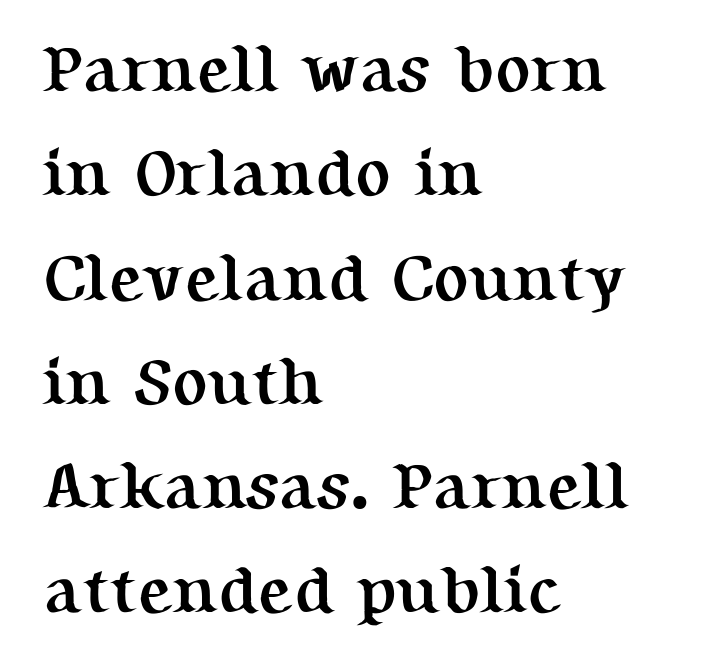
Q: Is the text bold? A: Yes.
Q: Is the text italic (slanted)? A: No, it is upright.
Q: Is the typeface a serif or a sans-serif typeface? A: Serif.
Q: Is the text underlined? A: No.
Q: How is the paragraph aligned? A: Left-aligned.
Q: Is the spacing between letters normal or unusually wide? A: Normal.
Q: Is the spacing between lines tight, normal or loose? A: Normal.
Q: Width (condensed, normal, or wide)? A: Normal.
Q: Stroke contrast? A: Medium.
Q: x-height? A: Medium.
Q: Monospaced? A: No.
